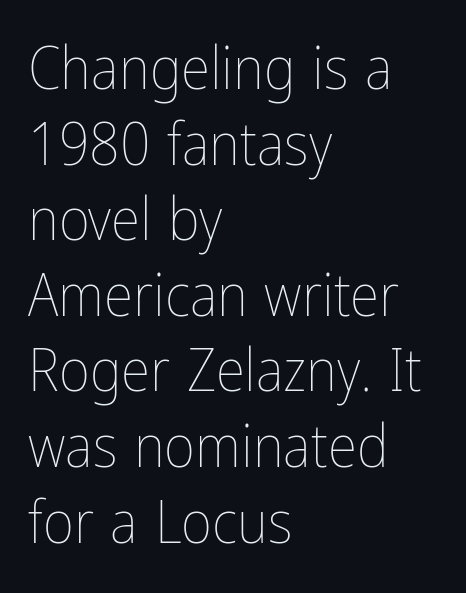
The image shows 60 px thin, condensed type, upright; set left-aligned, normal line spacing (1.26x), normal letter spacing, not underlined; low stroke contrast and a medium x-height.
